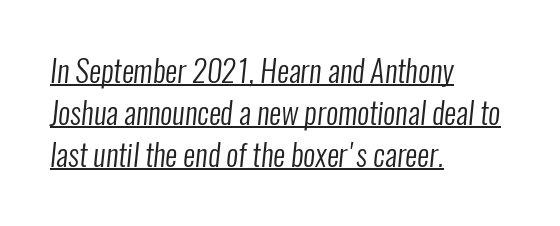
A sans-serif font was chosen for this passage. Leftover space on each line is placed entirely after the last word. Stems and bowls with no extra thickness — not bold. Vertically, the passage feels balanced, rows spaced as you'd expect. The face used here is proportionally spaced, like ordinary book or web type.
